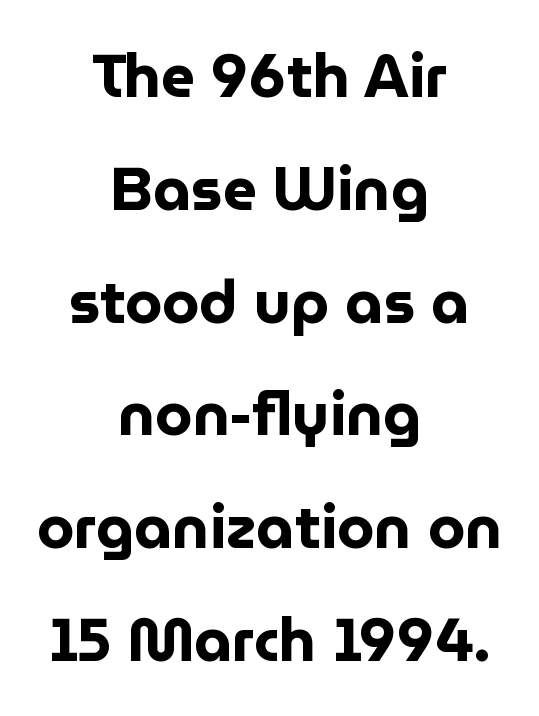
{"serif": "no", "italic": "no", "bold": "yes", "weight": "bold", "width": "normal", "stroke_contrast": "low", "x_height": "medium", "monospaced": "no", "underline": "no", "align": "center", "line_spacing_ratio": 1.88, "letter_spacing": "normal", "letter_spacing_em": 0.0, "glyph_px": 60}
